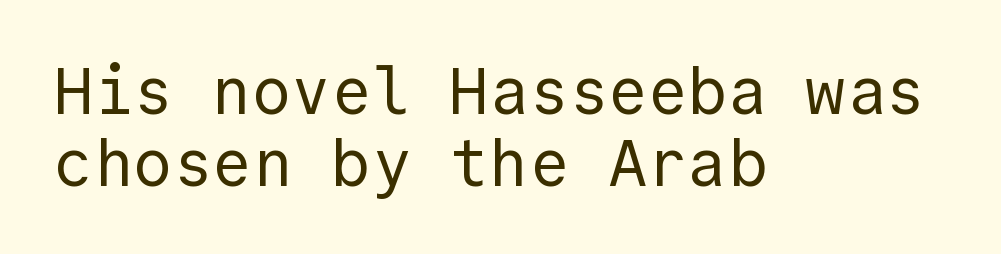
Is this a fixed-width face? Yes — each glyph sits in an identical cell. Typeset ragged right — the left edge is the straight one. This block would grow much taller if given ordinary leading; it's compressed now. Unmarked baselines from the first word to the last.
